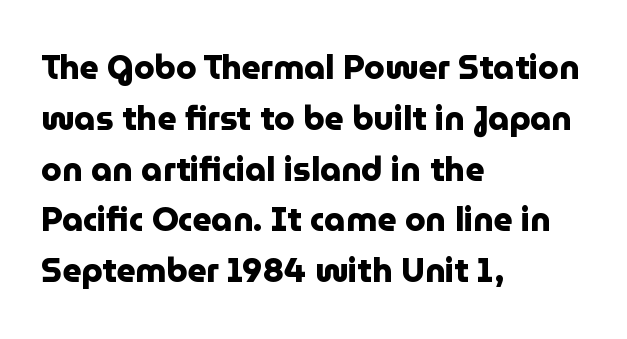
Q: Is the text bold? A: Yes.
Q: Is the text italic (slanted)? A: No, it is upright.
Q: Is the typeface a serif or a sans-serif typeface? A: Sans-serif.
Q: Is the text underlined? A: No.
Q: How is the paragraph aligned? A: Left-aligned.
Q: Is the spacing between letters normal or unusually wide? A: Normal.
Q: Is the spacing between lines tight, normal or loose? A: Normal.
Q: Width (condensed, normal, or wide)? A: Normal.
Q: Stroke contrast? A: Low.
Q: x-height? A: Medium.
Q: Monospaced? A: No.
